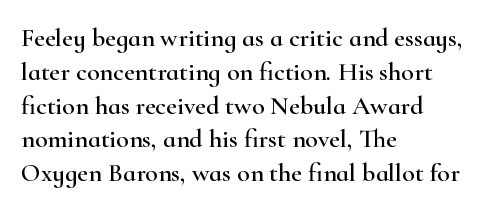
The image shows 26 px text type, upright; set left-aligned, normal line spacing (1.3x), normal letter spacing, not underlined.
